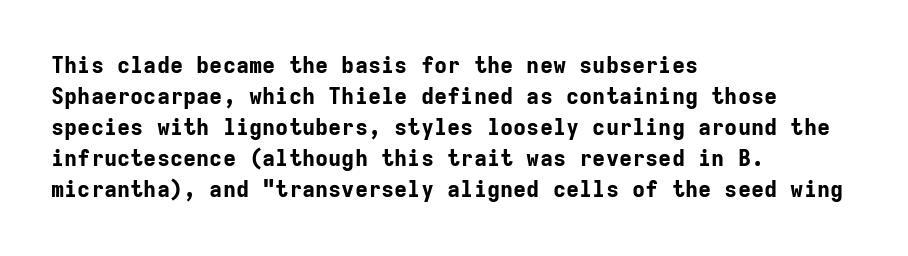
{"italic": "no", "bold": "yes", "underline": "no", "align": "left", "line_spacing": "normal", "line_spacing_ratio": 1.41, "letter_spacing": "normal", "letter_spacing_em": 0.0, "glyph_px": 22}
